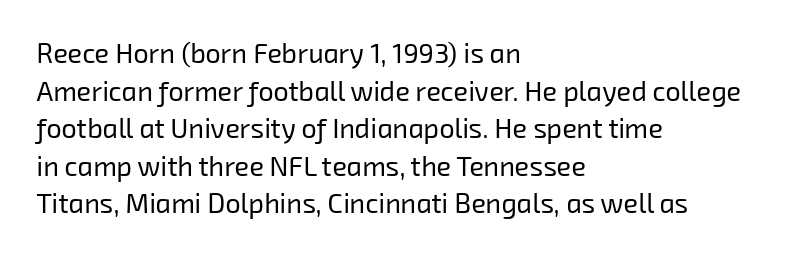
Q: Is the text bold? A: No.
Q: Is the text underlined? A: No.
Q: How is the paragraph aligned? A: Left-aligned.
Q: Is the spacing between letters normal or unusually wide? A: Normal.
Q: Is the spacing between lines tight, normal or loose? A: Normal.
